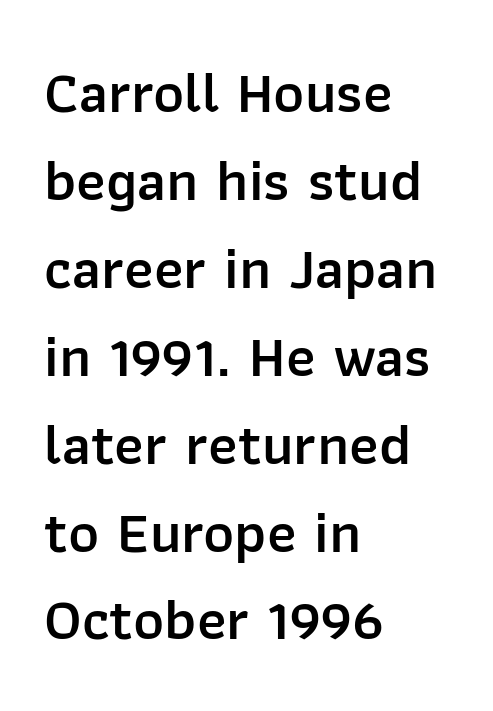
{"serif": "no", "italic": "no", "bold": "semi", "weight": "semibold", "width": "normal", "stroke_contrast": "low", "x_height": "medium", "monospaced": "no", "underline": "no", "align": "left", "line_spacing": "normal", "line_spacing_ratio": 1.49, "letter_spacing": "normal", "letter_spacing_em": 0.0, "glyph_px": 59}
